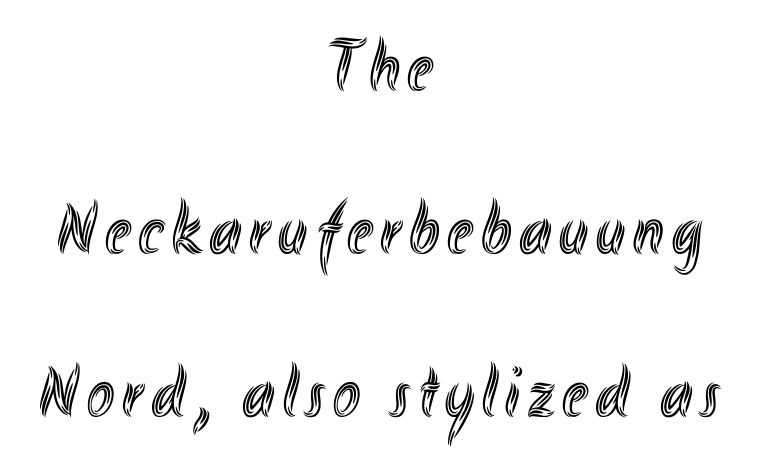
The image shows 73 px condensed type; set centered, loose line spacing (2.23x), not underlined; a small x-height.
